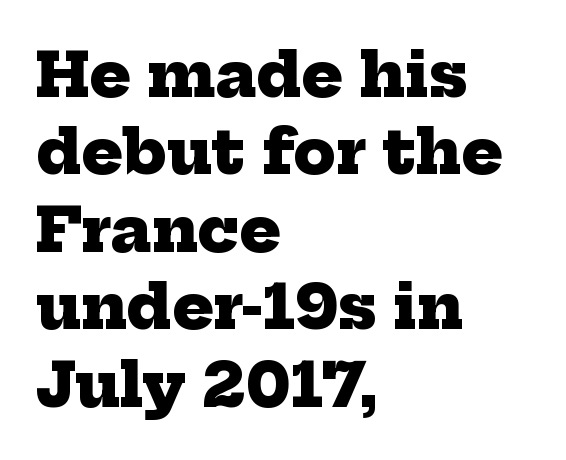
The image shows 61 px heavy serif type; set left-aligned, normal line spacing (1.27x), normal letter spacing, not underlined; low stroke contrast and a medium x-height.
